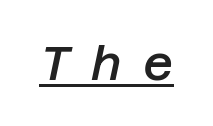
The image shows 47 px semibold type, italic (leaning right); set unusually wide letter spacing (+0.45 em), underlined; low stroke contrast and a large x-height.
